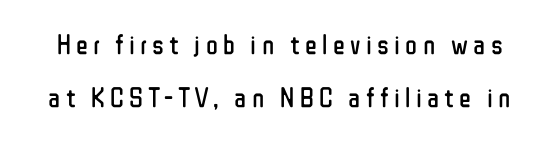
Q: Is the text bold? A: No.
Q: Is the text italic (slanted)? A: No, it is upright.
Q: Is the typeface a serif or a sans-serif typeface? A: Sans-serif.
Q: Is the text underlined? A: No.
Q: Is the spacing between lines tight, normal or loose? A: Loose.
Q: Width (condensed, normal, or wide)? A: Condensed.
Q: Stroke contrast? A: Low.
Q: x-height? A: Medium.
Q: Monospaced? A: No.
